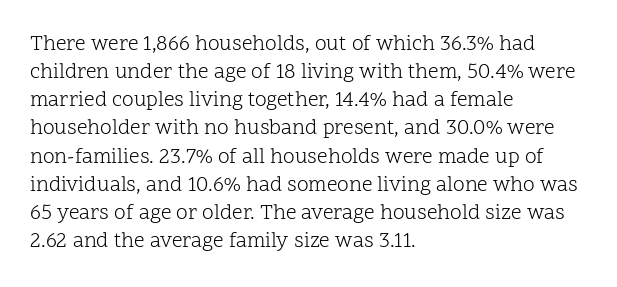
The image shows 21 px text type, upright; set left-aligned, normal line spacing (1.34x), normal letter spacing, not underlined.
